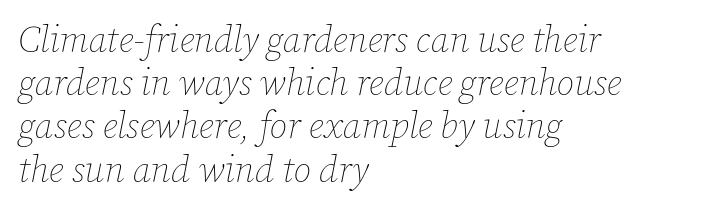
Q: Is the text bold? A: No.
Q: Is the text italic (slanted)? A: Yes, it leans right by about 12 degrees.
Q: Is the text underlined? A: No.
Q: How is the paragraph aligned? A: Left-aligned.
Q: Is the spacing between letters normal or unusually wide? A: Normal.
Q: Width (condensed, normal, or wide)? A: Normal.
Q: Stroke contrast? A: Low.
Q: x-height? A: Medium.
Q: Monospaced? A: No.
